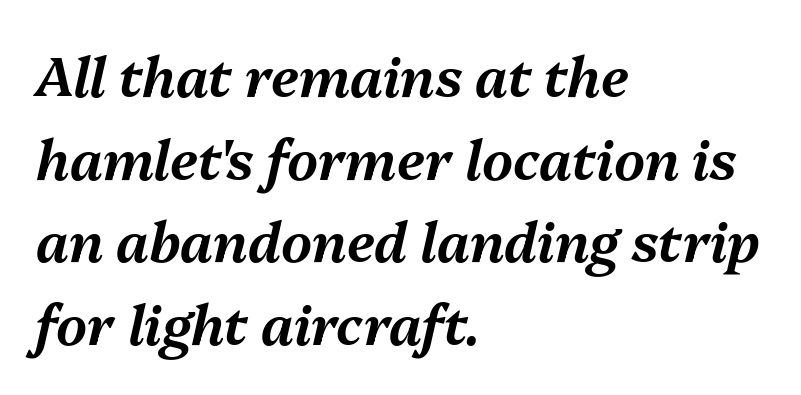
Characters are canted at an angle relative to the baseline's perpendicular. In terms of leading, this rendering sits right in the middle. No word sits above an underline. Do the characters align in a grid? No, the font is proportional. Students, note that the glyphs here touch the page at normal intervals. The lines in this sample share a left origin and differ only in where they stop.
